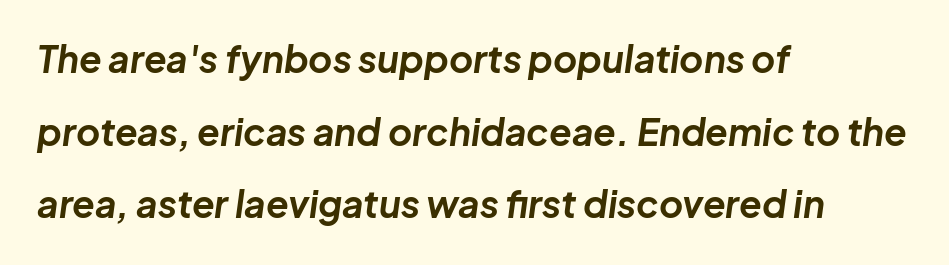
The image shows 37 px bold type, italic (leaning right); set left-aligned, loose line spacing (1.96x), normal letter spacing, not underlined; low stroke contrast and a medium x-height.
